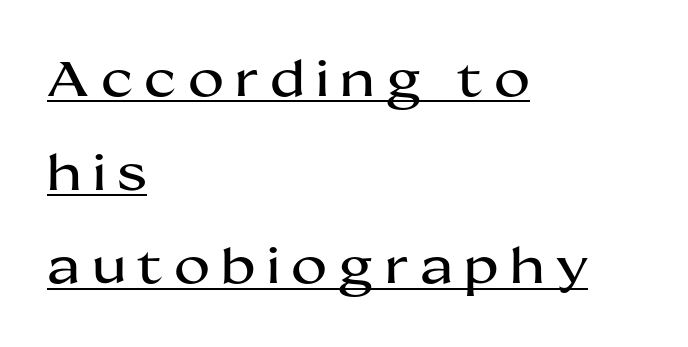
Where is the straight margin? On the left. Do the characters align in a grid? No, the font is proportional. Does extra space separate the letters? Yes, quite a lot of it. Every character sits straight up, as roman type does.
